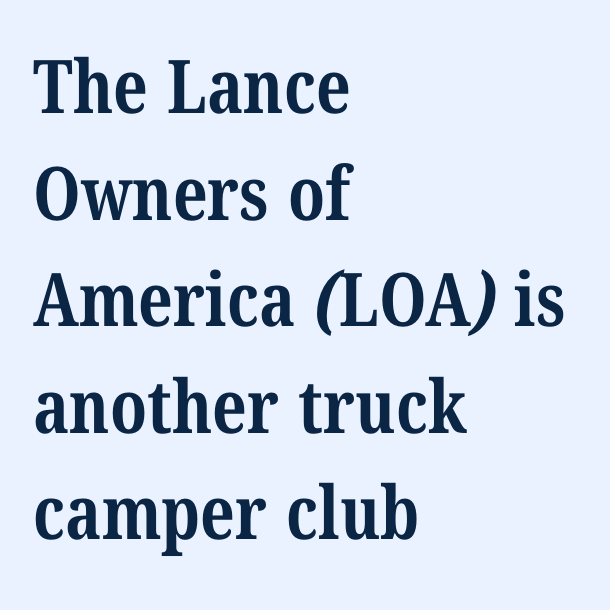
{"serif": "yes", "bold": "yes", "weight": "bold", "width": "condensed", "stroke_contrast": "medium", "x_height": "medium", "monospaced": "no", "underline": "no", "align": "left", "line_spacing": "normal", "line_spacing_ratio": 1.44, "letter_spacing": "normal", "letter_spacing_em": 0.0, "glyph_px": 74}
